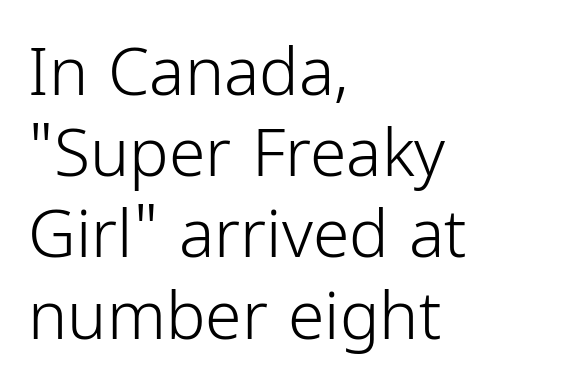
The image shows 66 px light, condensed sans-serif type, upright; set left-aligned, line spacing 1.23x, normal letter spacing, not underlined; low stroke contrast and a medium x-height.
